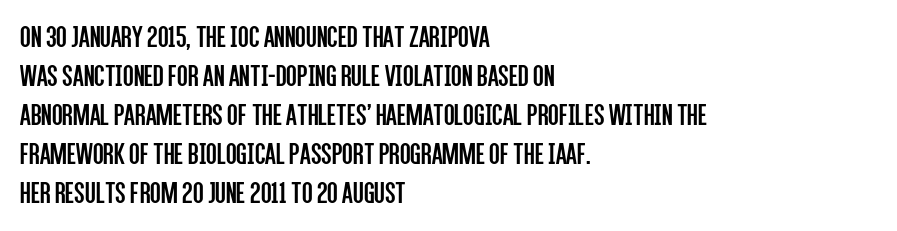
{"serif": "no", "italic": "no", "bold": "no", "weight": "regular", "width": "condensed", "stroke_contrast": "low", "x_height": "large", "monospaced": "no", "underline": "no", "align": "left", "line_spacing": "normal", "line_spacing_ratio": 1.26, "letter_spacing": "normal", "letter_spacing_em": 0.0, "glyph_px": 31}
